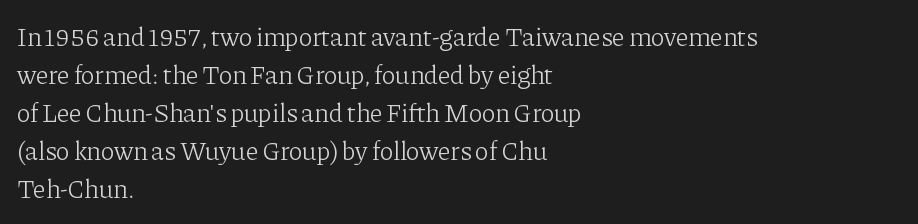
{"italic": "no", "bold": "no", "underline": "no", "align": "left", "line_spacing": "normal", "line_spacing_ratio": 1.46, "letter_spacing": "normal", "letter_spacing_em": 0.0, "glyph_px": 26}
